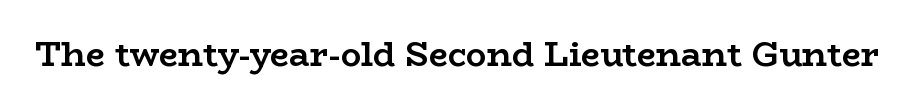
The image shows 34 px semibold, wide serif type, upright; set normal letter spacing, not underlined; low stroke contrast and a medium x-height.
